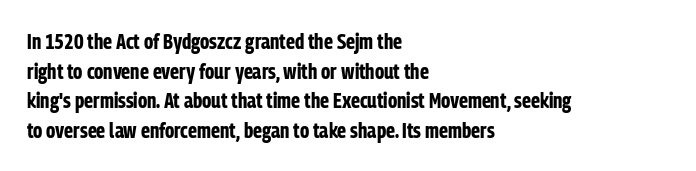
The image shows 22 px bold type, upright; set left-aligned, normal line spacing (1.35x), normal letter spacing, not underlined.
